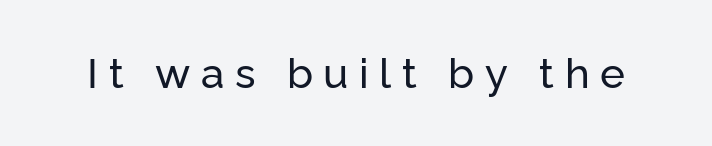
{"serif": "no", "italic": "no", "width": "normal", "stroke_contrast": "low", "x_height": "medium", "monospaced": "no", "underline": "no", "letter_spacing": "wide", "letter_spacing_em": 0.25, "glyph_px": 42}
